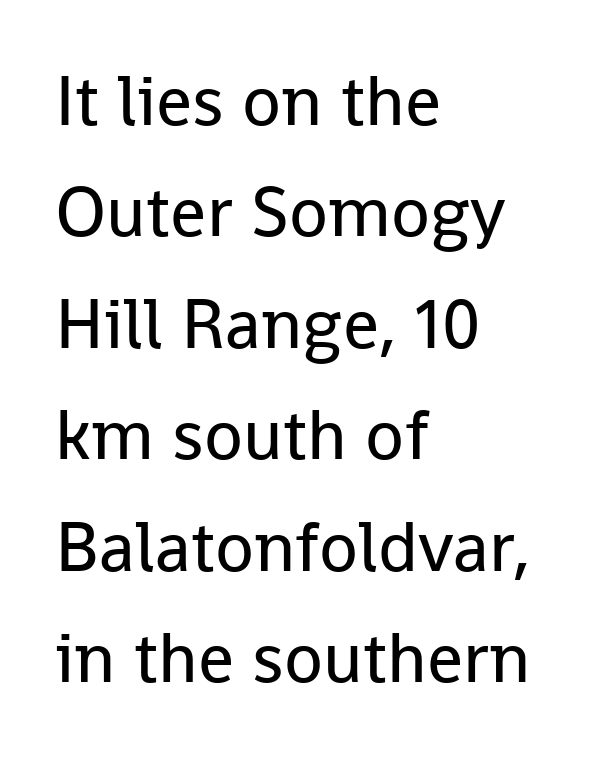
The rendering keeps characters at their native spacing. The axis of the letterforms is exactly vertical. In CSS terms this would be text-align: left. A typesetter would call this proportional, since set widths differ per character. Stems here are at most as thick as an everyday book face. Horizontal bands of white between lines are of average thickness.
